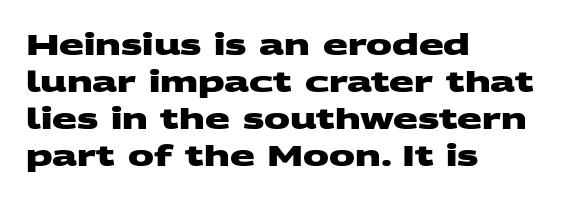
Q: Is the text bold? A: Yes.
Q: Is the typeface a serif or a sans-serif typeface? A: Sans-serif.
Q: Is the text underlined? A: No.
Q: How is the paragraph aligned? A: Left-aligned.
Q: Is the spacing between letters normal or unusually wide? A: Normal.
Q: Is the spacing between lines tight, normal or loose? A: Normal.
Q: Width (condensed, normal, or wide)? A: Wide.
Q: Stroke contrast? A: Medium.
Q: x-height? A: Large.
Q: Monospaced? A: No.
